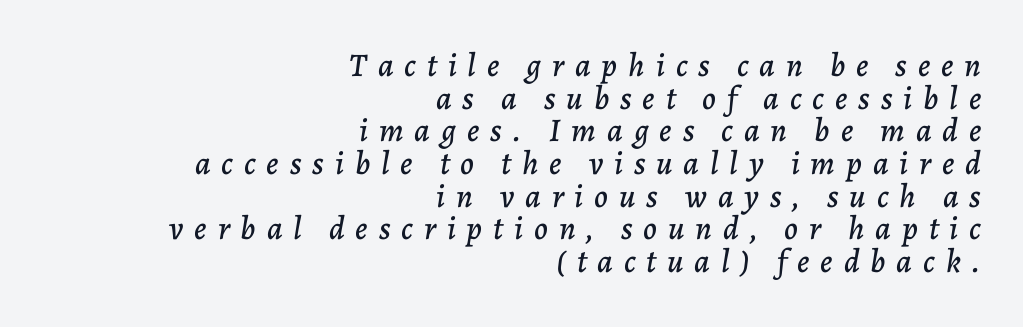
Q: Is the text italic (slanted)? A: Yes, it leans right by about 7 degrees.
Q: Is the text underlined? A: No.
Q: How is the paragraph aligned? A: Right-aligned.
Q: Is the spacing between letters normal or unusually wide? A: Unusually wide.
Q: Is the spacing between lines tight, normal or loose? A: Tight.
Q: Width (condensed, normal, or wide)? A: Normal.
Q: Stroke contrast? A: Low.
Q: x-height? A: Medium.
Q: Monospaced? A: No.
